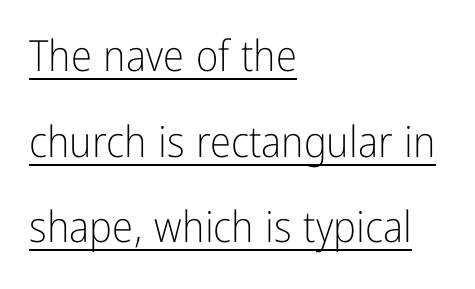
The image shows 43 px light, condensed sans-serif type, upright; set left-aligned, loose line spacing (1.99x), normal letter spacing, underlined; low stroke contrast and a medium x-height.
